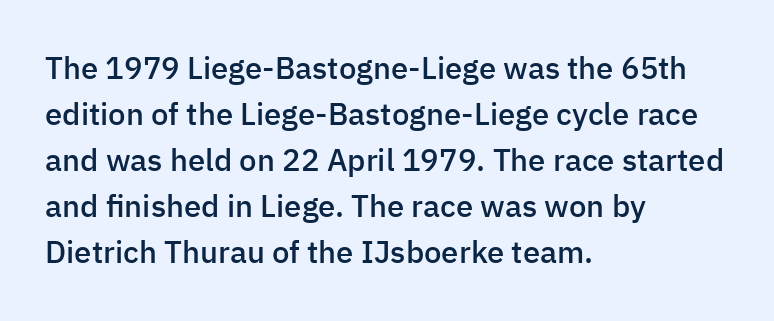
The image shows 31 px semibold sans-serif type, upright; set left-aligned, normal line spacing (1.48x), normal letter spacing, not underlined; low stroke contrast and a medium x-height.
